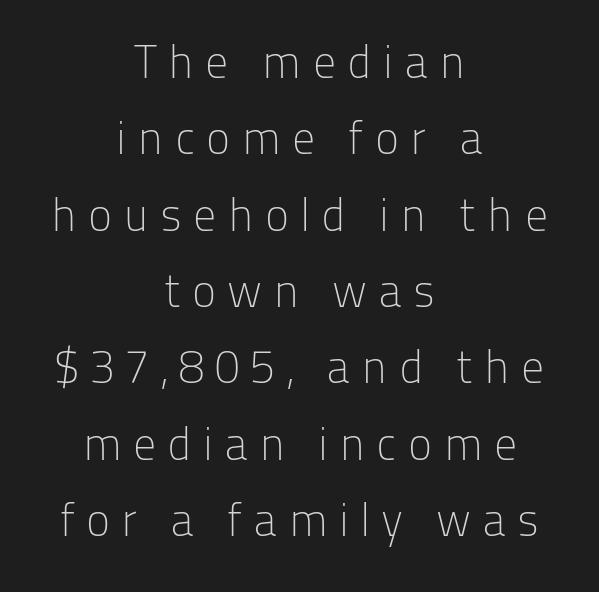
Q: Is the text bold? A: No.
Q: Is the text italic (slanted)? A: No, it is upright.
Q: Is the typeface a serif or a sans-serif typeface? A: Sans-serif.
Q: Is the text underlined? A: No.
Q: How is the paragraph aligned? A: Centered.
Q: Is the spacing between letters normal or unusually wide? A: Unusually wide.
Q: Is the spacing between lines tight, normal or loose? A: Normal.
Q: Width (condensed, normal, or wide)? A: Normal.
Q: Stroke contrast? A: Low.
Q: x-height? A: Medium.
Q: Monospaced? A: No.
